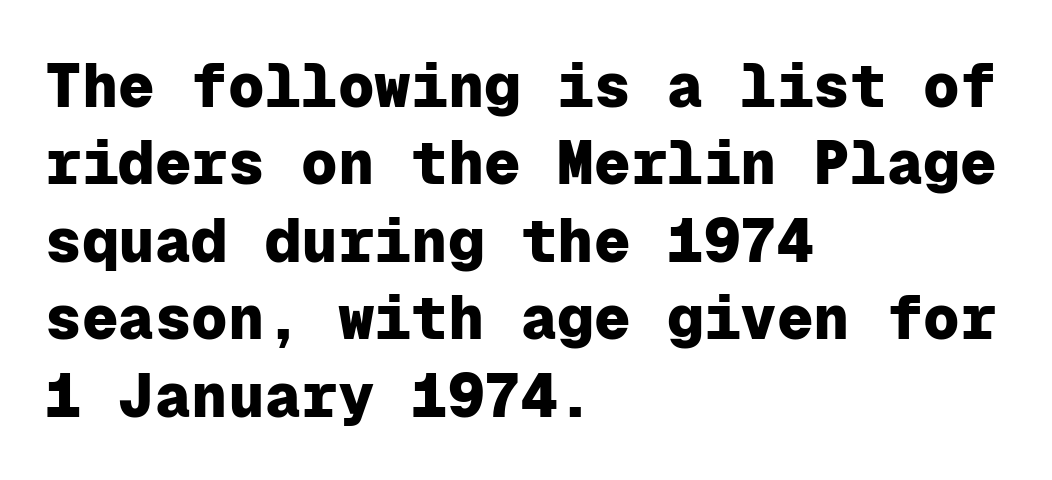
Q: Is the text bold? A: Yes.
Q: Is the text italic (slanted)? A: No, it is upright.
Q: Is the typeface a serif or a sans-serif typeface? A: Sans-serif.
Q: Is the text underlined? A: No.
Q: How is the paragraph aligned? A: Left-aligned.
Q: Is the spacing between letters normal or unusually wide? A: Normal.
Q: Is the spacing between lines tight, normal or loose? A: Normal.
Q: Width (condensed, normal, or wide)? A: Normal.
Q: Stroke contrast? A: Low.
Q: x-height? A: Medium.
Q: Monospaced? A: Yes.
